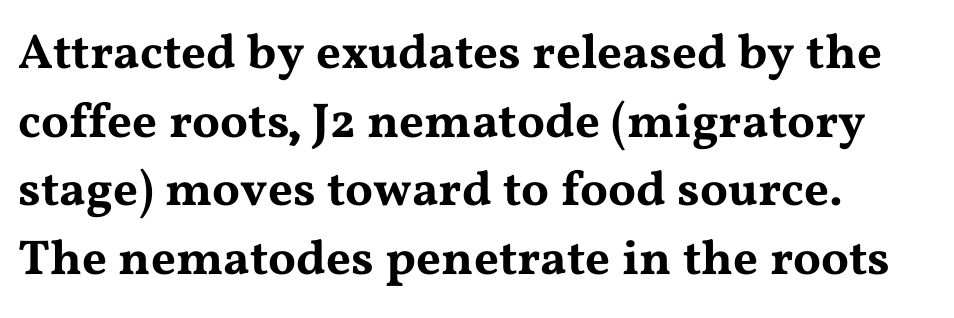
The image shows 49 px wide serif type, upright; set left-aligned, normal line spacing (1.4x), normal letter spacing, not underlined; medium stroke contrast and a medium x-height.
